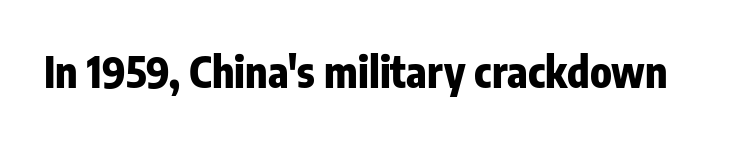
{"serif": "no", "italic": "no", "bold": "yes", "weight": "heavy", "width": "condensed", "stroke_contrast": "low", "x_height": "medium", "monospaced": "no", "underline": "no", "letter_spacing": "normal", "letter_spacing_em": 0.0, "glyph_px": 42}
